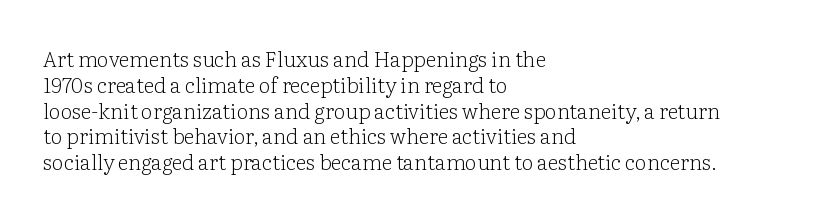
The image shows 21 px text type, upright; set left-aligned, line spacing 1.23x, normal letter spacing, not underlined.
